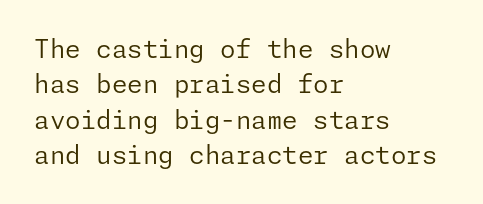
The image shows 25 px text type, upright; set left-aligned, normal line spacing (1.42x), normal letter spacing, not underlined.
